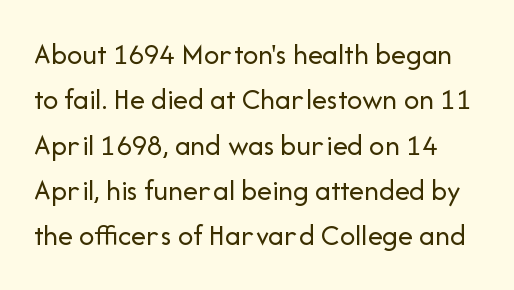
Q: Is the text bold? A: No.
Q: Is the text italic (slanted)? A: No, it is upright.
Q: Is the typeface a serif or a sans-serif typeface? A: Sans-serif.
Q: Is the text underlined? A: No.
Q: Is the spacing between letters normal or unusually wide? A: Normal.
Q: Is the spacing between lines tight, normal or loose? A: Normal.
Q: Width (condensed, normal, or wide)? A: Normal.
Q: Stroke contrast? A: Low.
Q: x-height? A: Medium.
Q: Monospaced? A: No.
